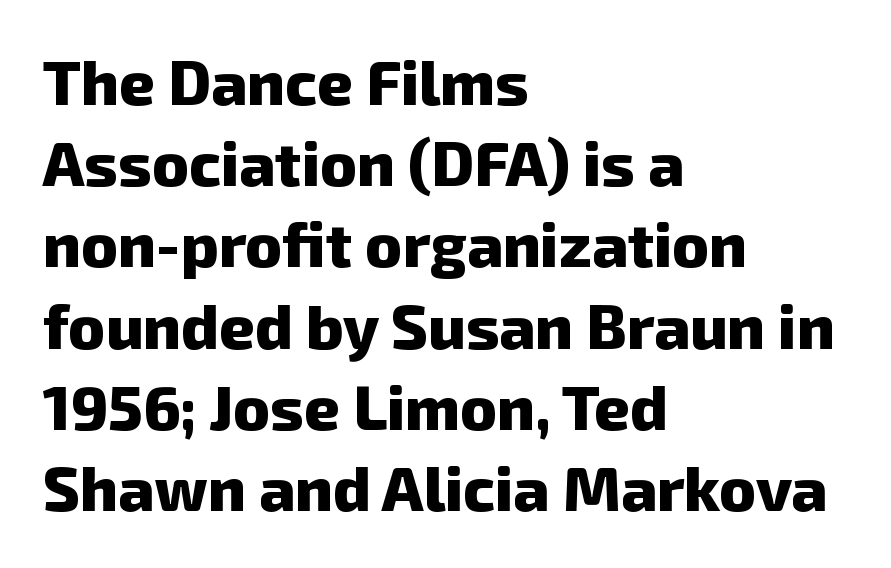
Q: Is the text bold? A: Yes.
Q: Is the typeface a serif or a sans-serif typeface? A: Sans-serif.
Q: Is the text underlined? A: No.
Q: How is the paragraph aligned? A: Left-aligned.
Q: Is the spacing between letters normal or unusually wide? A: Normal.
Q: Is the spacing between lines tight, normal or loose? A: Normal.
Q: Width (condensed, normal, or wide)? A: Normal.
Q: Stroke contrast? A: Low.
Q: x-height? A: Medium.
Q: Monospaced? A: No.
